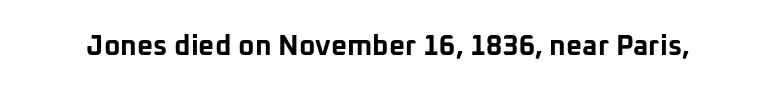
The image shows 28 px bold sans-serif type, upright; set normal letter spacing, not underlined; low stroke contrast and a medium x-height.
